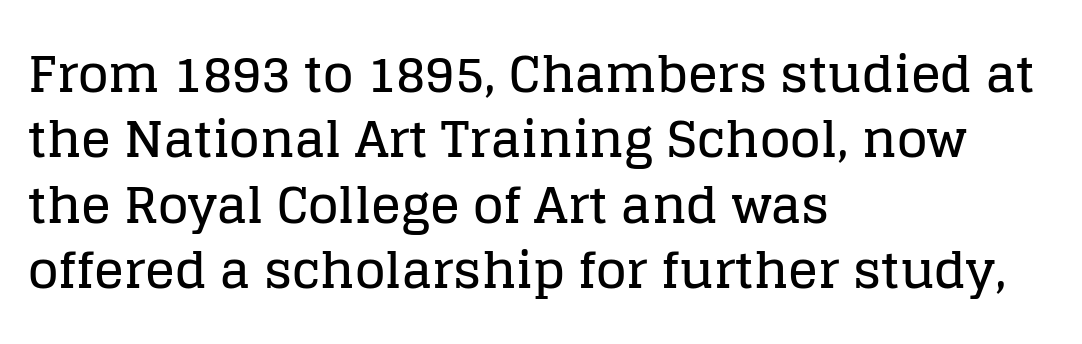
A typesetter would label this face a serif. Decoration check: the copy has no underline. What stands out about the letter spacing? Nothing — it is the standard amount. A typesetter would call this proportional, since set widths differ per character.
